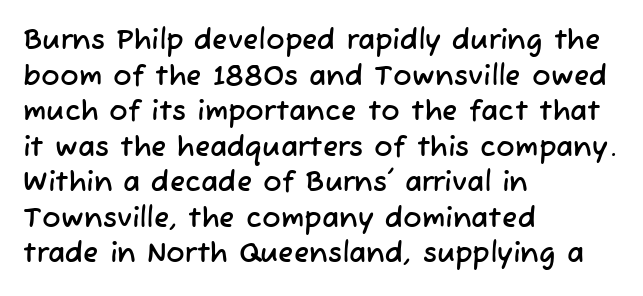
{"serif": "no", "width": "normal", "stroke_contrast": "low", "x_height": "medium", "monospaced": "no", "underline": "no", "align": "left", "line_spacing": "normal", "line_spacing_ratio": 1.27, "letter_spacing": "normal", "letter_spacing_em": 0.0, "glyph_px": 28}
